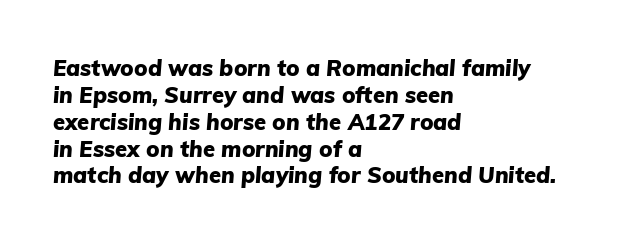
In terms of posture, this sample is oblique. Each row of text sits above clean, open space. Caption: multi-line text, flush left, ragged right. The letterforms sit shoulder to shoulder at normal distance. Look at the stroke-to-counter ratio: heavy, a bold.
